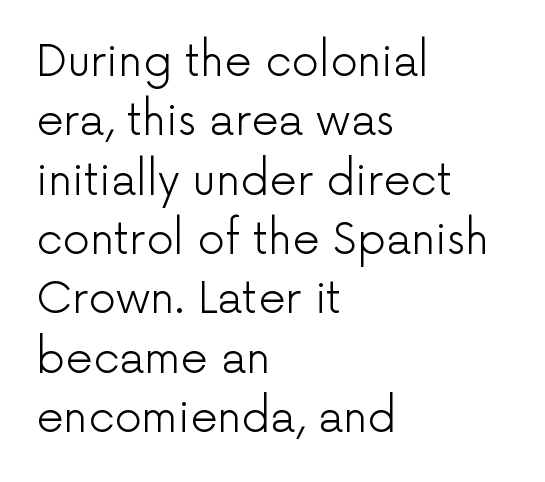
The image shows 43 px light sans-serif type, upright; set left-aligned, normal line spacing (1.38x), normal letter spacing, not underlined; low stroke contrast and a medium x-height.
